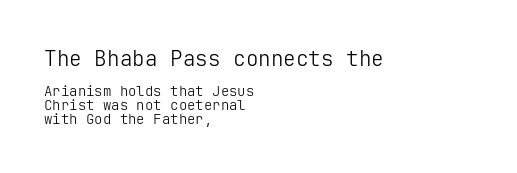
The image shows 21 px text type, upright; set left-aligned, tight line spacing (0.98x), normal letter spacing, not underlined; the first (top) block is 1.5x larger.
